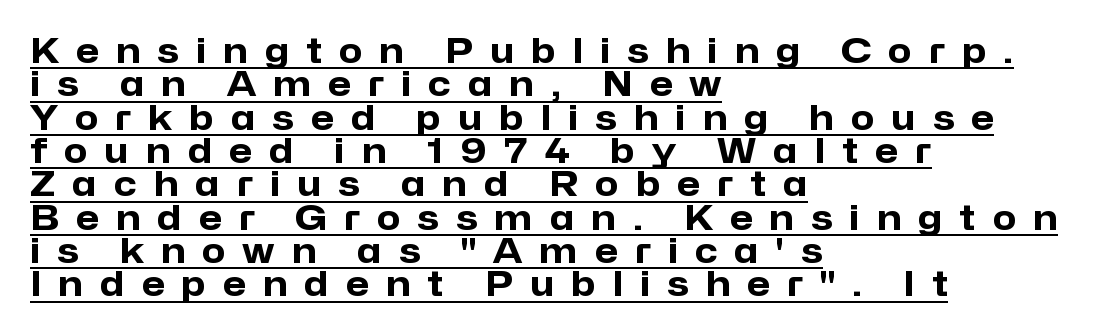
The image shows 34 px heavy sans-serif type, upright; set left-aligned, tight line spacing (0.98x), unusually wide letter spacing (+0.5 em), underlined; low stroke contrast and a medium x-height.
